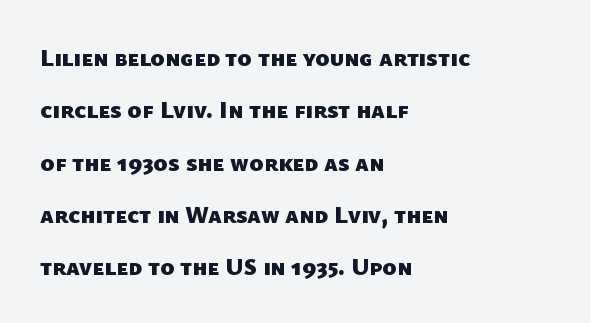
All the whitespace from short lines collects on the right. Does extra space separate the letters? No, they use regular spacing. Bold? Absolutely — the strokes are thick and heavy. The specimen omits any rule beneath the text block's lines. Airy leading.
